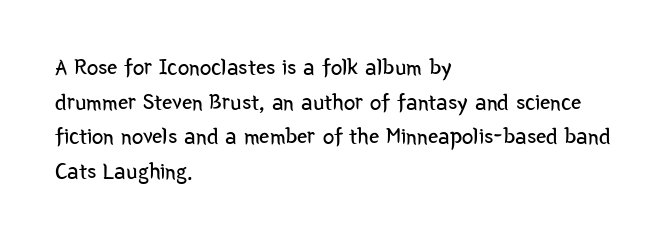
The image shows 23 px text type, upright; set left-aligned, normal line spacing (1.51x), normal letter spacing, not underlined.
